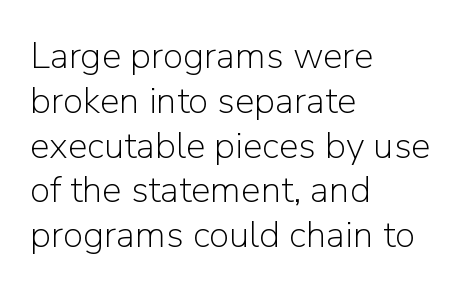
{"serif": "no", "italic": "no", "bold": "no", "weight": "light", "width": "normal", "stroke_contrast": "low", "x_height": "medium", "monospaced": "no", "underline": "no", "align": "left", "line_spacing_ratio": 1.21, "letter_spacing": "normal", "letter_spacing_em": 0.0, "glyph_px": 37}
